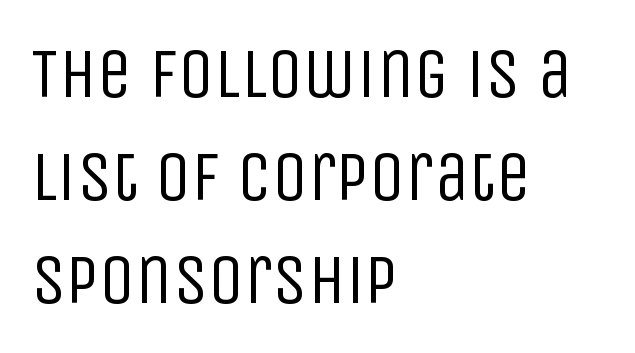
These lines sit exactly where default settings would place them. Quick note: underline off. Nope, not italic — everything's standing straight. In CSS terms this would be text-align: left.
